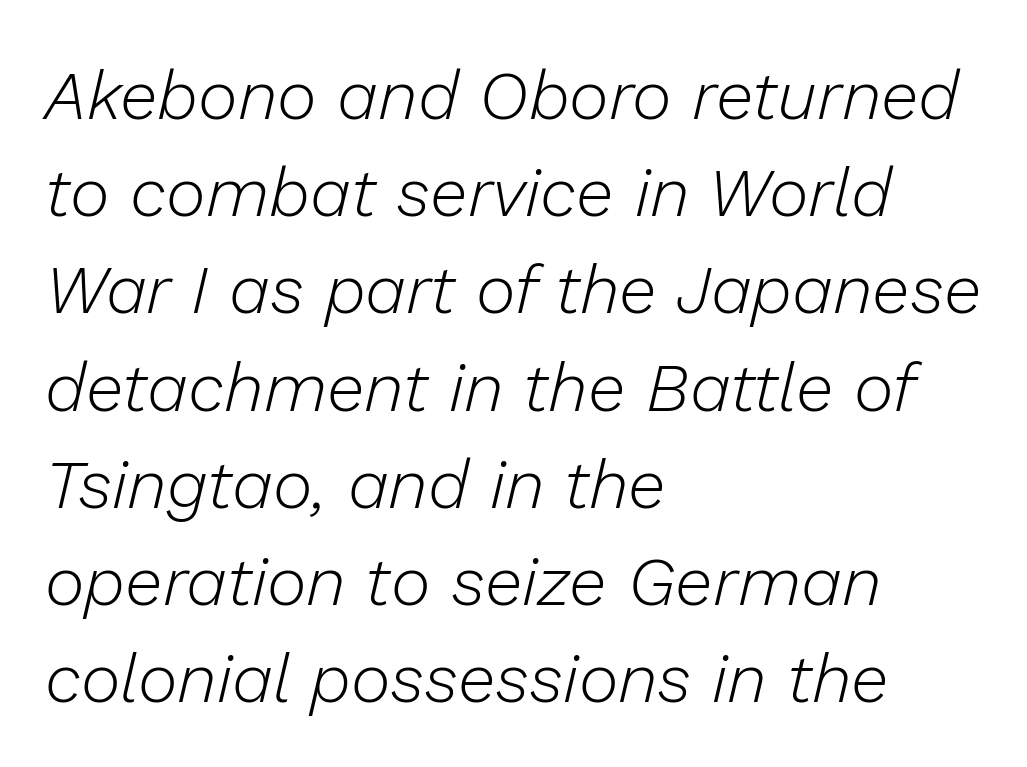
The image shows 68 px light type, italic (leaning right); set left-aligned, normal line spacing (1.43x), normal letter spacing, not underlined; low stroke contrast and a medium x-height.
